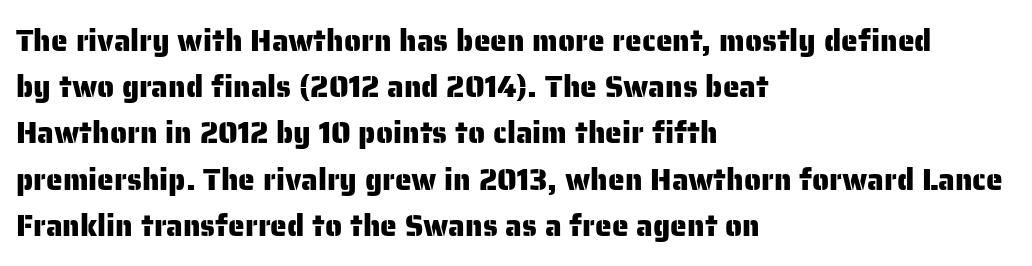
The designer left line spacing at the default. A sans-serif font was chosen for this passage. The lettering stays uniformly vertical, giving the passage a roman look. Type without underlining. Visually the block forms a straight wall on the left and a jagged coastline on the right.
